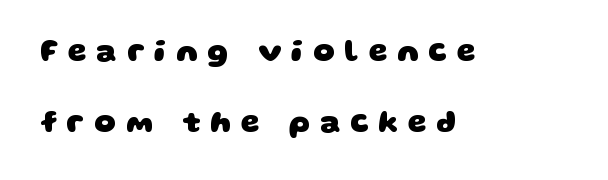
{"serif": "no", "bold": "yes", "weight": "heavy", "width": "wide", "stroke_contrast": "low", "x_height": "large", "monospaced": "no", "underline": "no", "align": "left", "line_spacing": "loose", "line_spacing_ratio": 2.37, "letter_spacing": "wide", "letter_spacing_em": 0.32, "glyph_px": 30}
